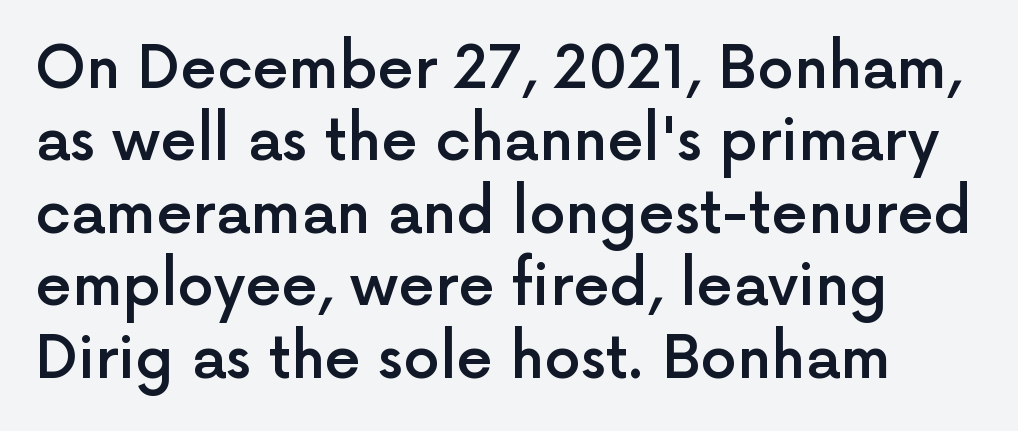
Q: Is the text bold? A: Semi-bold.
Q: Is the text italic (slanted)? A: No, it is upright.
Q: Is the typeface a serif or a sans-serif typeface? A: Sans-serif.
Q: Is the text underlined? A: No.
Q: Is the spacing between letters normal or unusually wide? A: Normal.
Q: Is the spacing between lines tight, normal or loose? A: Normal.
Q: Width (condensed, normal, or wide)? A: Normal.
Q: x-height? A: Medium.
Q: Monospaced? A: No.
